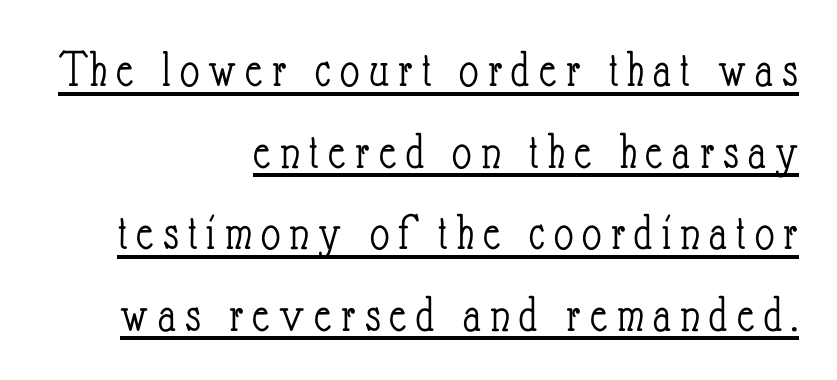
Q: Is the text bold? A: No.
Q: Is the text italic (slanted)? A: No, it is upright.
Q: Is the text underlined? A: Yes.
Q: How is the paragraph aligned? A: Right-aligned.
Q: Is the spacing between lines tight, normal or loose? A: Normal.
Q: Width (condensed, normal, or wide)? A: Condensed.
Q: Stroke contrast? A: Low.
Q: x-height? A: Small.
Q: Monospaced? A: No.
